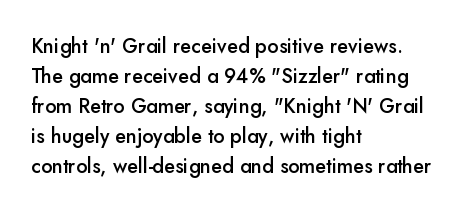
The line-height multiplier appears to be the usual default. This is the regular roman posture of the typeface. This rendering uses left alignment, leaving the right contour irregular. Only glyphs here, with clear space below each row. Default kerning and tracking; the words read as compact shapes.
